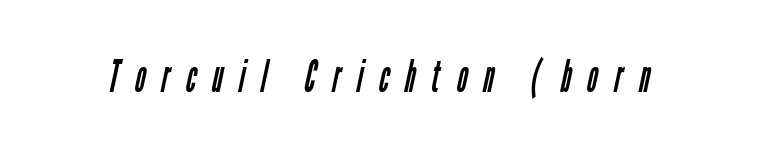
Q: Is the text bold? A: No.
Q: Is the typeface a serif or a sans-serif typeface? A: Sans-serif.
Q: Is the text underlined? A: No.
Q: Is the spacing between letters normal or unusually wide? A: Unusually wide.
Q: Width (condensed, normal, or wide)? A: Condensed.
Q: Stroke contrast? A: Low.
Q: x-height? A: Medium.
Q: Monospaced? A: No.
